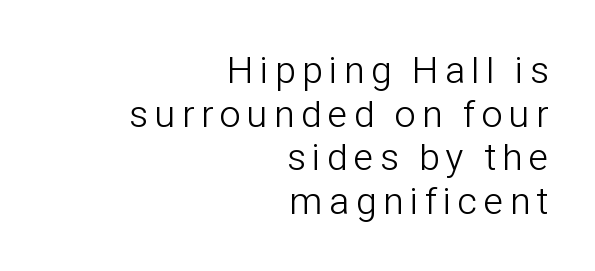
Nope, no serifs anywhere on these letters. Each row of text sits above clean, open space. The rendering uses natural spacing where letterforms have individual widths. These lines were composed using upright roman letters.
